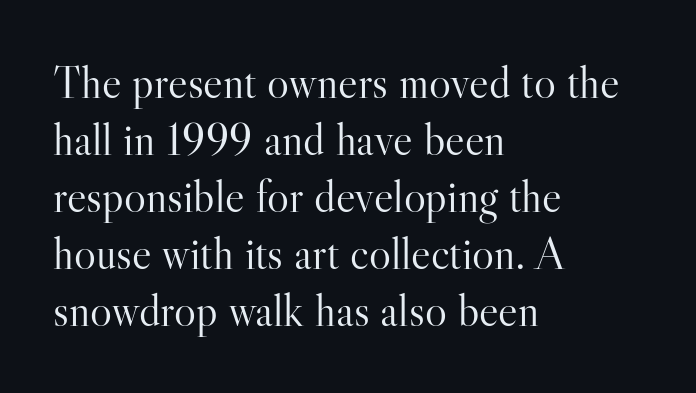
Q: Is the text bold? A: No.
Q: Is the text italic (slanted)? A: No, it is upright.
Q: Is the typeface a serif or a sans-serif typeface? A: Serif.
Q: Is the text underlined? A: No.
Q: How is the paragraph aligned? A: Left-aligned.
Q: Is the spacing between letters normal or unusually wide? A: Normal.
Q: Width (condensed, normal, or wide)? A: Normal.
Q: Stroke contrast? A: High.
Q: x-height? A: Small.
Q: Monospaced? A: No.
